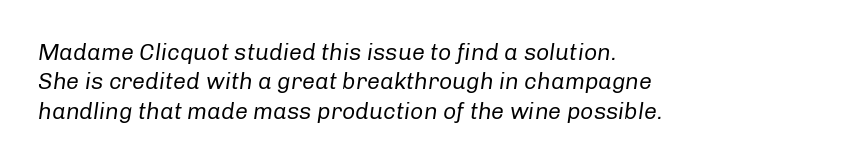
The image shows 23 px text type, italic (leaning right); set left-aligned, normal line spacing (1.28x), normal letter spacing, not underlined.
